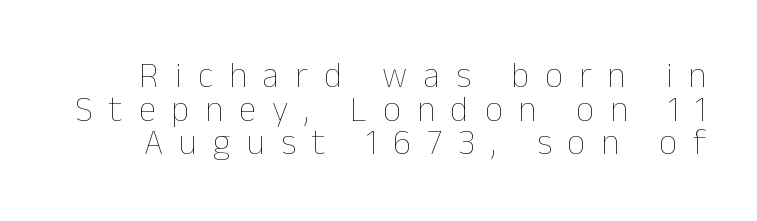
Notice how descenders almost collide with the ascenders below — that's tight leading. A typesetter would mark this as roman, not italic. The tracking jumps out immediately: characters are airy and widely separated. Unmarked baselines from the first word to the last. Here the designer chose a conventional face with non-uniform glyph widths. On a weight scale, this lands at 450 or below.
